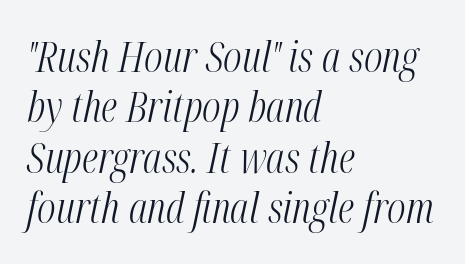
Unmarked baselines from the first word to the last. Weight class: somewhere from thin through regular. Caption: multi-line text, flush left, ragged right. The line texture is even and compact thanks to regular tracking. The letters advance in unequal steps, a hallmark of proportional type.
